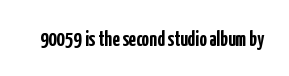
The letterforms sit shoulder to shoulder at normal distance. These lines were composed using upright roman letters. Check the space under the baseline: it is left empty. The sample has been set heavy, in full bold.
